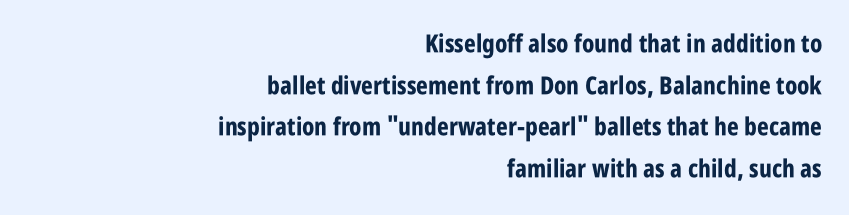
The image shows 25 px bold type, upright; set right-aligned, normal line spacing (1.67x), normal letter spacing, not underlined.
